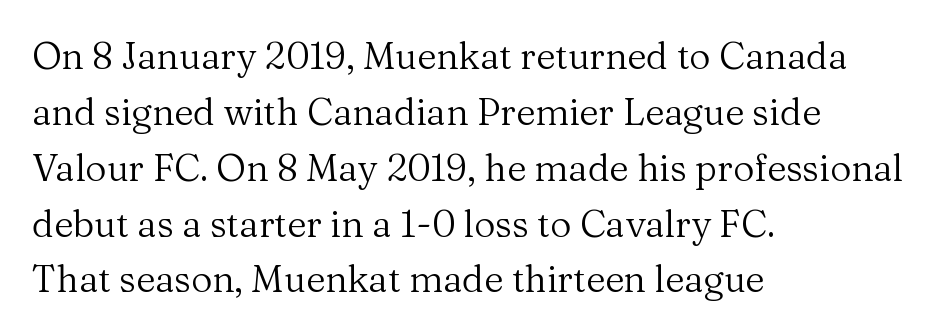
The face used here is proportionally spaced, like ordinary book or web type. Heft: none added — not bold. In terms of letterspacing, this is plain default setting. Check under the words: just untouched page. These lines sit exactly where default settings would place them. If you drew a ruler down the left edge, every line would touch it.
